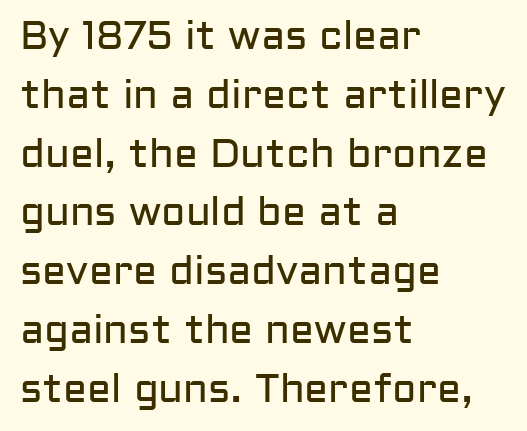
Q: Is the text bold? A: No.
Q: Is the text italic (slanted)? A: No, it is upright.
Q: Is the typeface a serif or a sans-serif typeface? A: Sans-serif.
Q: Is the text underlined? A: No.
Q: How is the paragraph aligned? A: Left-aligned.
Q: Is the spacing between letters normal or unusually wide? A: Normal.
Q: Is the spacing between lines tight, normal or loose? A: Normal.
Q: Width (condensed, normal, or wide)? A: Normal.
Q: Stroke contrast? A: Low.
Q: x-height? A: Medium.
Q: Monospaced? A: No.
